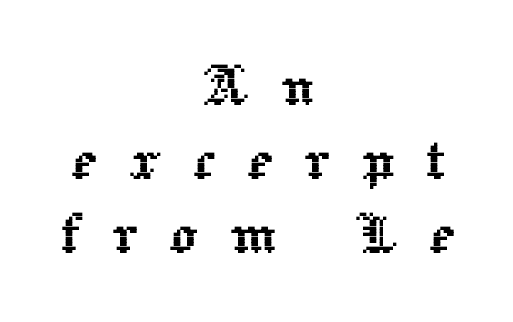
Letters rest on an invisible, unmarked baseline. The axis of the letterforms is exactly vertical. How would I describe the line gaps? Narrow and economical. The tracking jumps out immediately: characters are airy and widely separated. Do the characters align in a grid? No, the font is proportional. The paragraph shown floats in the horizontal middle.
